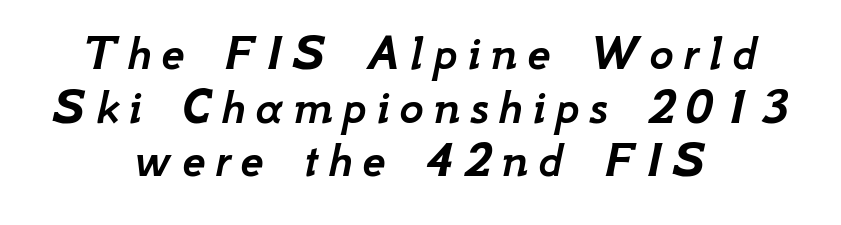
{"italic": "yes", "lean": "right", "slant_degrees": 12, "width": "normal", "stroke_contrast": "low", "x_height": "small", "monospaced": "no", "underline": "no", "align": "center", "line_spacing": "tight", "line_spacing_ratio": 1.03, "glyph_px": 52}
